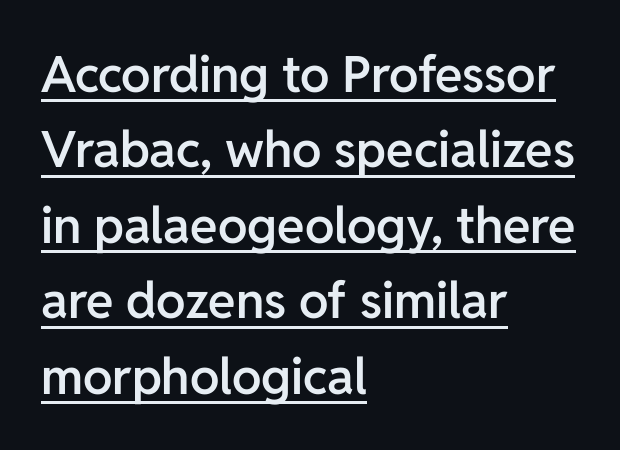
{"serif": "no", "italic": "no", "bold": "semi", "weight": "semibold", "width": "normal", "stroke_contrast": "low", "x_height": "medium", "monospaced": "no", "underline": "yes", "align": "left", "line_spacing": "normal", "line_spacing_ratio": 1.51, "letter_spacing": "normal", "letter_spacing_em": 0.0, "glyph_px": 50}
